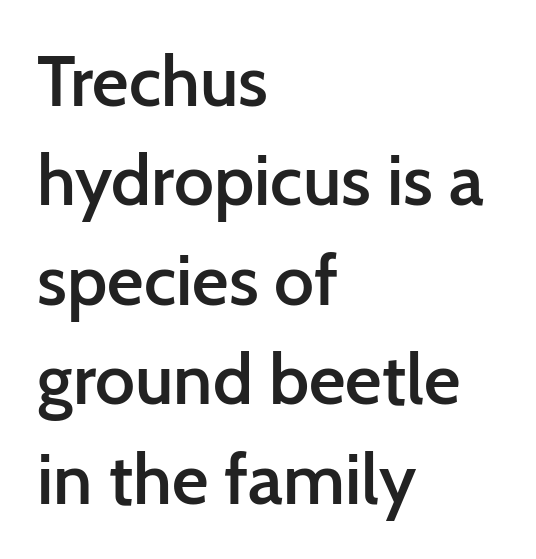
Q: Is the text bold? A: Semi-bold.
Q: Is the text italic (slanted)? A: No, it is upright.
Q: Is the typeface a serif or a sans-serif typeface? A: Sans-serif.
Q: Is the text underlined? A: No.
Q: How is the paragraph aligned? A: Left-aligned.
Q: Is the spacing between letters normal or unusually wide? A: Normal.
Q: Is the spacing between lines tight, normal or loose? A: Normal.
Q: Width (condensed, normal, or wide)? A: Normal.
Q: Stroke contrast? A: Low.
Q: x-height? A: Medium.
Q: Monospaced? A: No.
